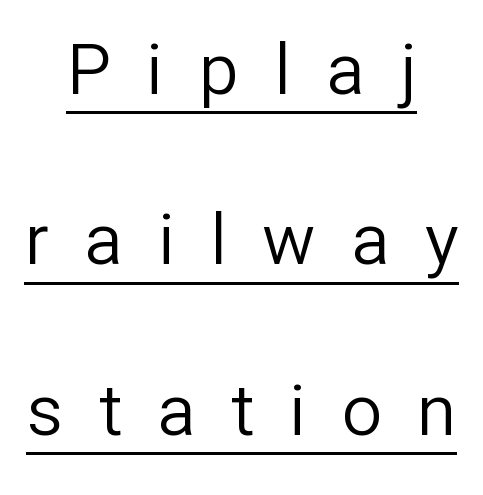
The glyphs in this specimen are sans serif. A typographer would call this underscored text. Think of a printed novel: that variable character pitch is what you see here. The letterforms sit at book weight or below. Posture: straight, roman, zero tilt.
